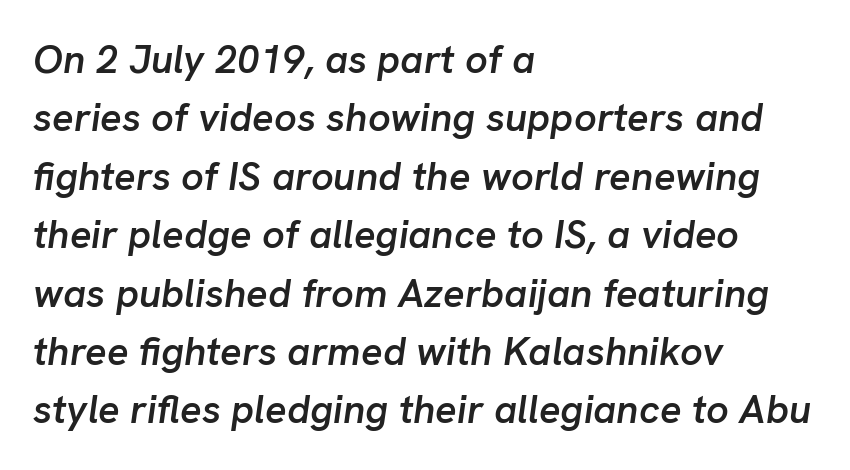
Q: Is the text bold? A: Semi-bold.
Q: Is the text italic (slanted)? A: Yes, it leans right by about 8 degrees.
Q: Is the text underlined? A: No.
Q: How is the paragraph aligned? A: Left-aligned.
Q: Is the spacing between letters normal or unusually wide? A: Normal.
Q: Is the spacing between lines tight, normal or loose? A: Normal.
Q: Width (condensed, normal, or wide)? A: Normal.
Q: Stroke contrast? A: Low.
Q: x-height? A: Medium.
Q: Monospaced? A: No.
